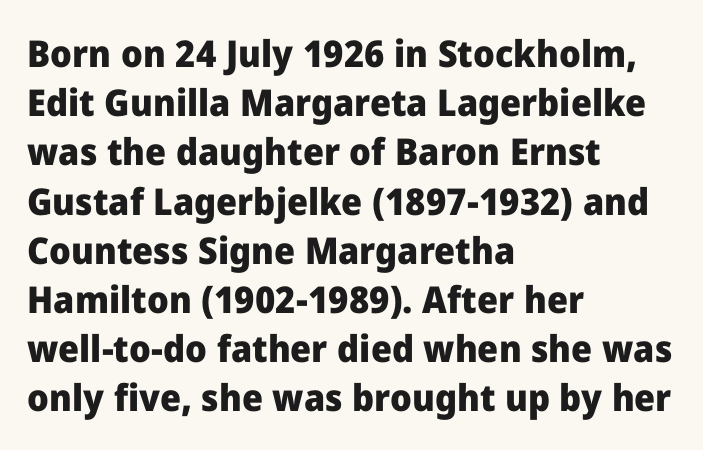
The image shows 37 px heavy sans-serif type, upright; set left-aligned, normal line spacing (1.33x), normal letter spacing, not underlined; low stroke contrast and a medium x-height.
